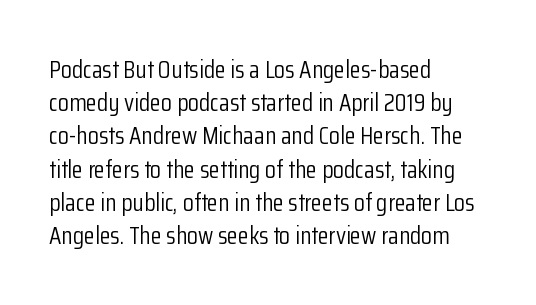
The image shows 25 px text type, upright; set left-aligned, normal line spacing (1.33x), normal letter spacing, not underlined.
